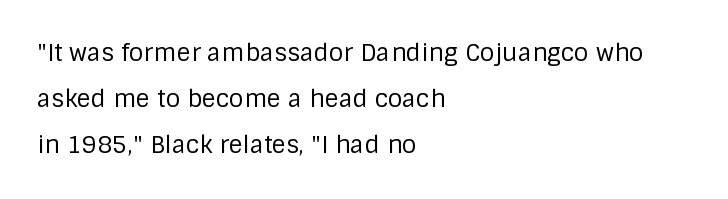
{"italic": "no", "bold": "no", "underline": "no", "align": "left", "line_spacing": "loose", "line_spacing_ratio": 1.92, "letter_spacing": "normal", "letter_spacing_em": 0.0, "glyph_px": 24}
